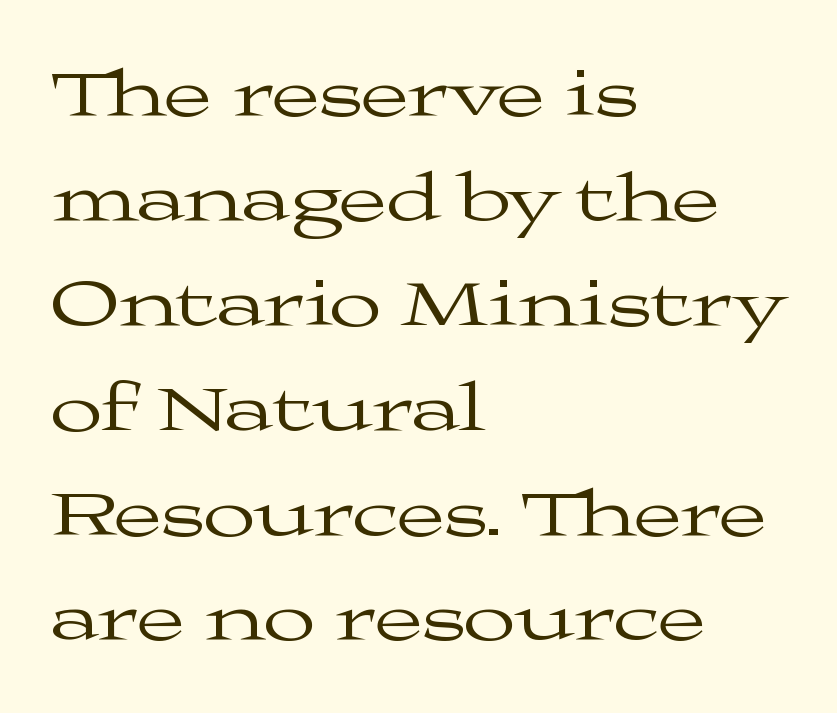
{"serif": "yes", "italic": "no", "bold": "no", "weight": "regular", "width": "wide", "stroke_contrast": "medium", "x_height": "medium", "monospaced": "no", "underline": "no", "align": "left", "line_spacing": "normal", "line_spacing_ratio": 1.52, "letter_spacing": "normal", "letter_spacing_em": 0.0, "glyph_px": 69}
